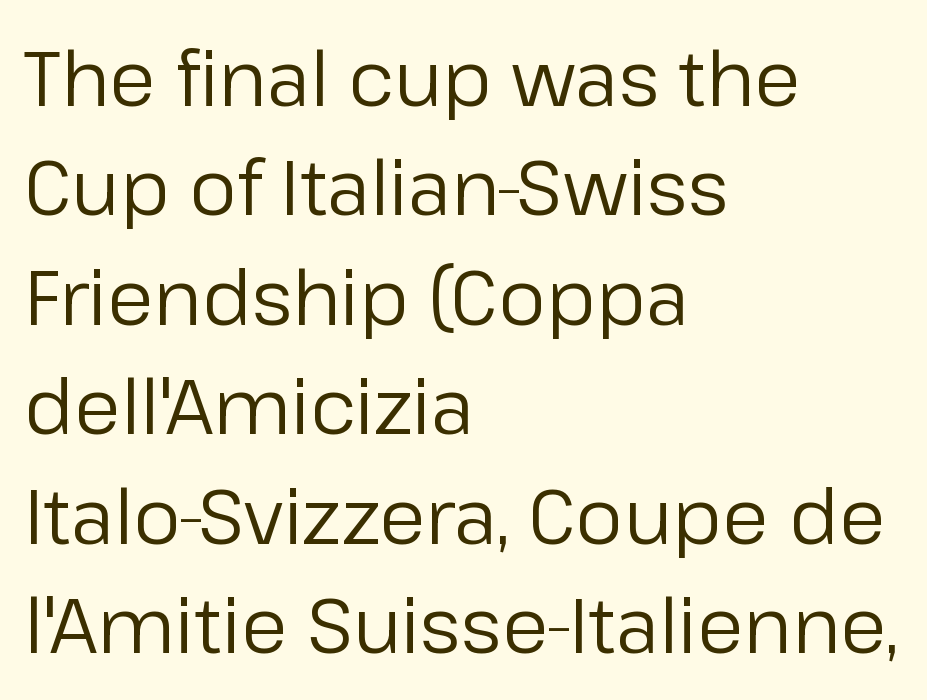
{"serif": "no", "italic": "no", "bold": "no", "weight": "regular", "width": "normal", "stroke_contrast": "low", "x_height": "medium", "monospaced": "no", "underline": "no", "align": "left", "line_spacing": "normal", "line_spacing_ratio": 1.44, "letter_spacing": "normal", "letter_spacing_em": 0.0, "glyph_px": 76}
